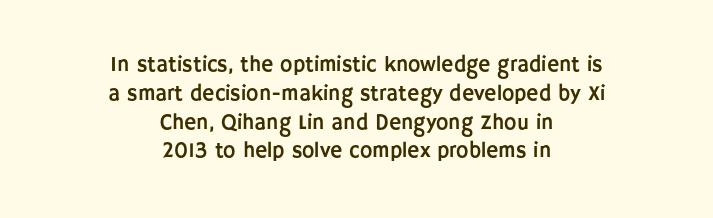
Q: Is the text italic (slanted)? A: No, it is upright.
Q: Is the text underlined? A: No.
Q: How is the paragraph aligned? A: Centered.
Q: Is the spacing between letters normal or unusually wide? A: Normal.
Q: Is the spacing between lines tight, normal or loose? A: Normal.
